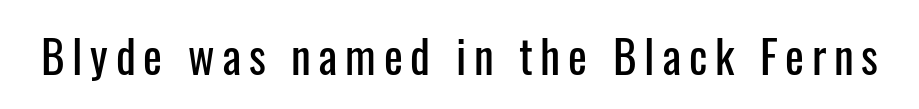
Q: Is the text italic (slanted)? A: No, it is upright.
Q: Is the typeface a serif or a sans-serif typeface? A: Sans-serif.
Q: Is the text underlined? A: No.
Q: Width (condensed, normal, or wide)? A: Condensed.
Q: Stroke contrast? A: Low.
Q: x-height? A: Medium.
Q: Monospaced? A: No.
